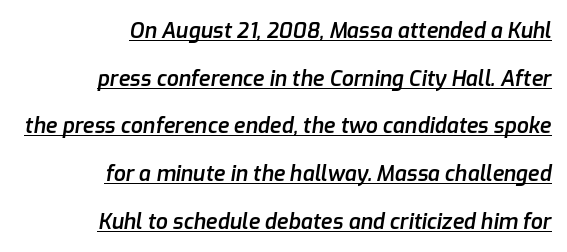
Is the type bold? Partly — it's a semibold, heavier than regular but not fully bold. Like a heading marked for emphasis, these lines bear an underscore. Horizontal alignment here is rightward, an uncommon choice for prose. Regarding leading, the lines here are spaced well apart.
